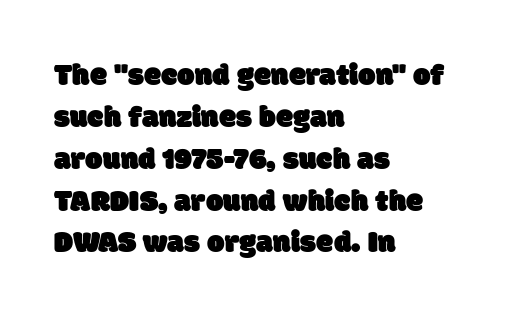
The image shows 31 px sans-serif type; set left-aligned, normal line spacing (1.35x), normal letter spacing, not underlined; low stroke contrast and a large x-height.
